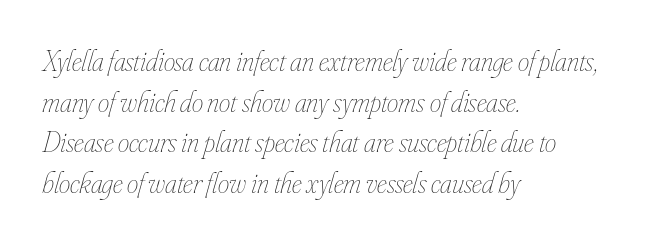
Q: Is the text bold? A: No.
Q: Is the text italic (slanted)? A: Yes, it leans right by about 16 degrees.
Q: Is the text underlined? A: No.
Q: How is the paragraph aligned? A: Left-aligned.
Q: Is the spacing between letters normal or unusually wide? A: Normal.
Q: Is the spacing between lines tight, normal or loose? A: Normal.
Q: Width (condensed, normal, or wide)? A: Condensed.
Q: Stroke contrast? A: Low.
Q: x-height? A: Small.
Q: Monospaced? A: No.
